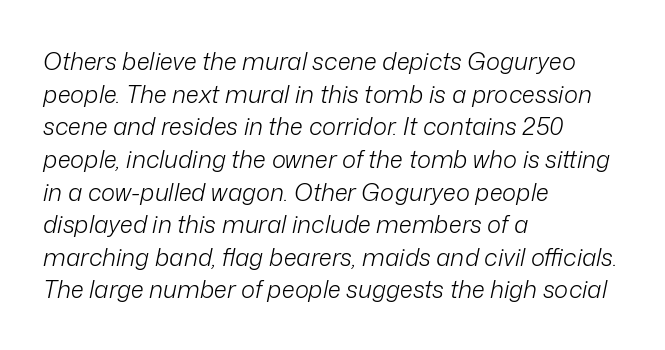
The glyphs are unaccompanied by any horizontal stroke below them. Leading: standard. The typeface has the unassuming heft of standard copy or less. These lines stack with their left ends in a neat column.
